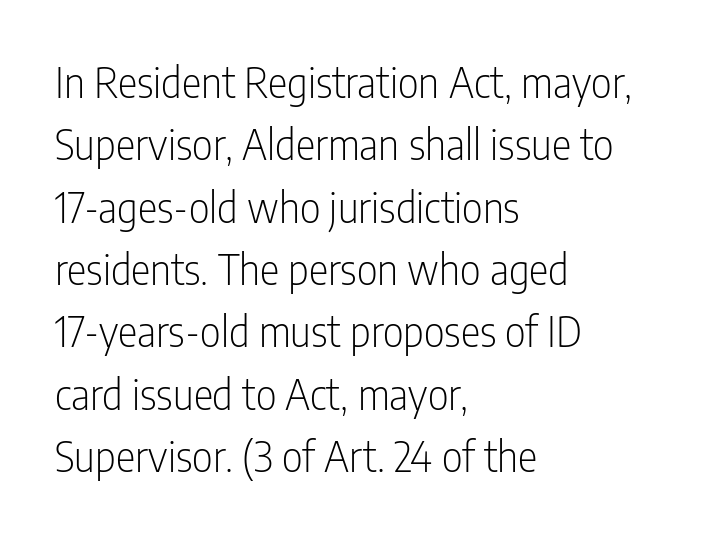
Typeset ragged right — the left edge is the straight one. Counters stay open thanks to moderate or lighter strokes. Observe the ordinary spacing: letters are neighbours, not strangers. The axis of the letterforms is exactly vertical.
